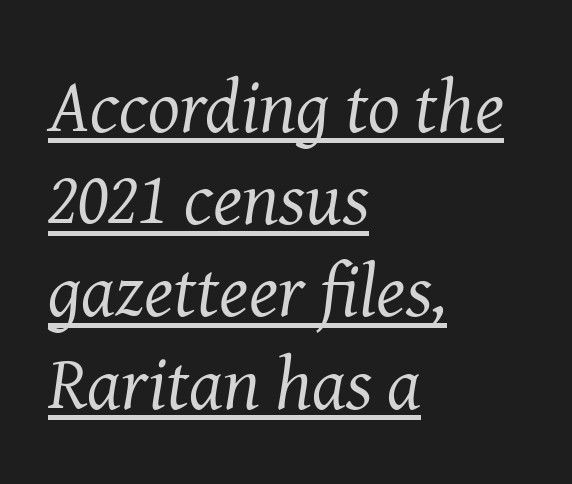
Q: Is the text bold? A: No.
Q: Is the text italic (slanted)? A: Yes, it leans right by about 8 degrees.
Q: Is the typeface a serif or a sans-serif typeface? A: Serif.
Q: Is the text underlined? A: Yes.
Q: How is the paragraph aligned? A: Left-aligned.
Q: Is the spacing between letters normal or unusually wide? A: Normal.
Q: Width (condensed, normal, or wide)? A: Normal.
Q: Stroke contrast? A: Medium.
Q: x-height? A: Medium.
Q: Monospaced? A: No.
